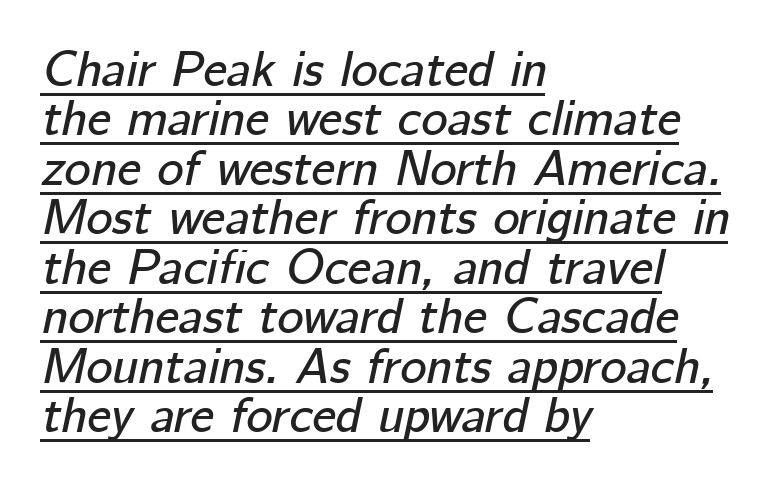
The image shows 50 px text type, italic (leaning right); set left-aligned, tight line spacing (0.99x), normal letter spacing, underlined; low stroke contrast and a medium x-height.
